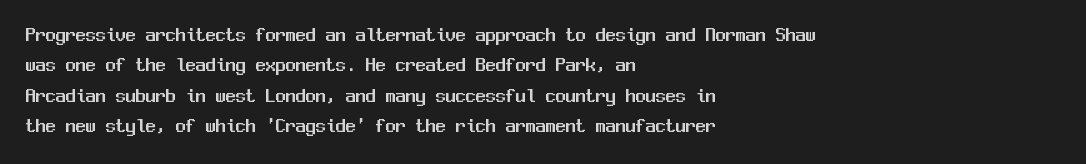
{"italic": "no", "underline": "no", "align": "left", "line_spacing": "normal", "line_spacing_ratio": 1.52, "letter_spacing": "normal", "letter_spacing_em": 0.0, "glyph_px": 20}
